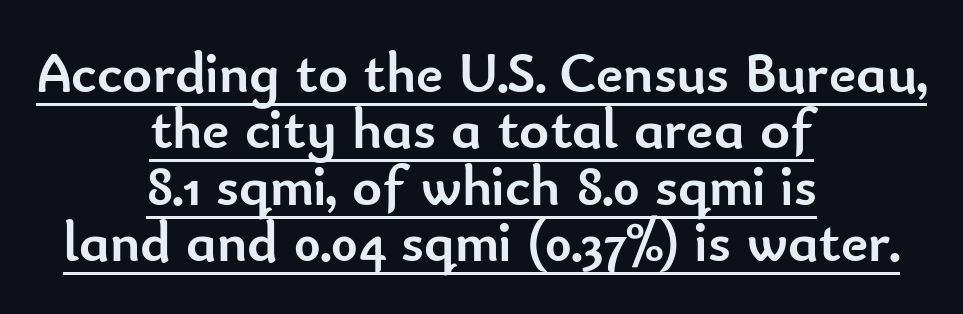
{"serif": "no", "italic": "no", "bold": "yes", "weight": "semibold", "width": "normal", "stroke_contrast": "low", "x_height": "small", "monospaced": "no", "underline": "yes", "align": "center", "line_spacing": "tight", "line_spacing_ratio": 0.99, "letter_spacing": "normal", "letter_spacing_em": 0.0, "glyph_px": 57}
